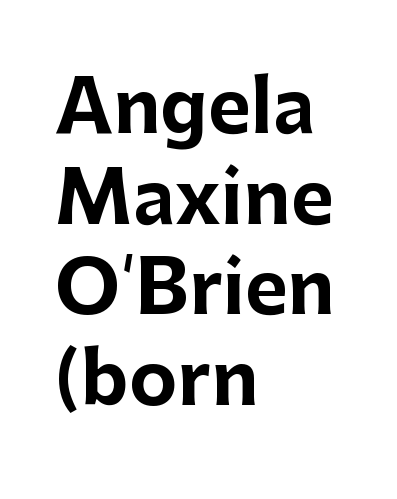
{"serif": "no", "italic": "no", "bold": "yes", "weight": "bold", "width": "normal", "stroke_contrast": "low", "x_height": "medium", "monospaced": "no", "underline": "no", "align": "left", "line_spacing_ratio": 1.24, "letter_spacing": "normal", "letter_spacing_em": 0.0, "glyph_px": 73}
